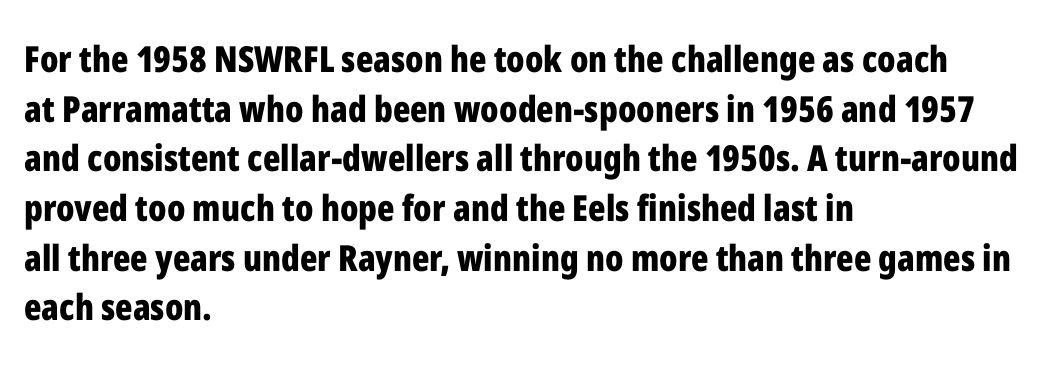
{"serif": "no", "italic": "no", "bold": "yes", "weight": "bold", "width": "condensed", "stroke_contrast": "low", "x_height": "medium", "monospaced": "no", "underline": "no", "align": "left", "line_spacing": "normal", "line_spacing_ratio": 1.38, "letter_spacing": "normal", "letter_spacing_em": 0.0, "glyph_px": 36}
